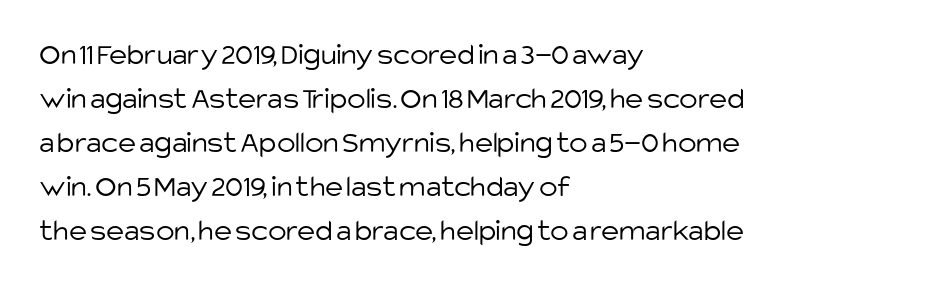
Nope, not italic — everything's standing straight. These lines are rendered in a variable-pitch font. Tracking value appears to be zero — textbook default spacing. Weight: regular or lighter. Vertically, the passage feels balanced, rows spaced as you'd expect.
